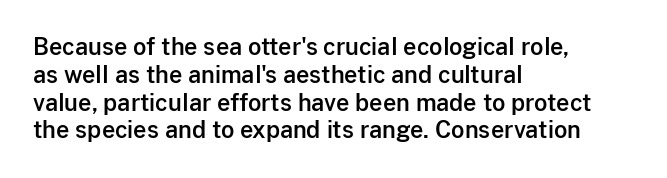
{"italic": "no", "underline": "no", "align": "left", "line_spacing_ratio": 1.21, "letter_spacing": "normal", "letter_spacing_em": 0.0, "glyph_px": 23}
